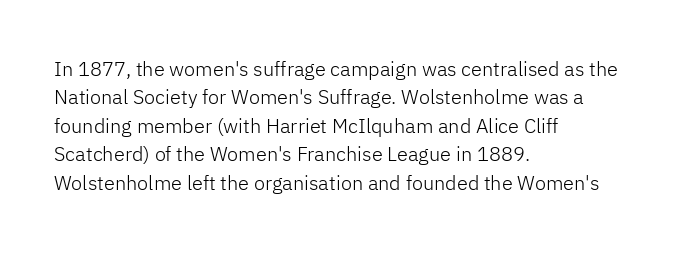
The image shows 20 px text type, upright; set left-aligned, normal line spacing (1.42x), normal letter spacing, not underlined.
